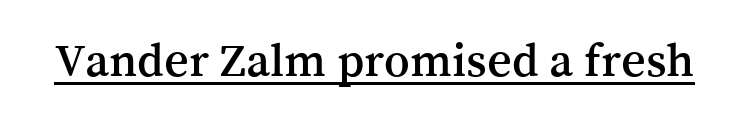
Q: Is the text italic (slanted)? A: No, it is upright.
Q: Is the typeface a serif or a sans-serif typeface? A: Serif.
Q: Is the text underlined? A: Yes.
Q: Is the spacing between letters normal or unusually wide? A: Normal.
Q: Width (condensed, normal, or wide)? A: Normal.
Q: Stroke contrast? A: Medium.
Q: x-height? A: Medium.
Q: Monospaced? A: No.
